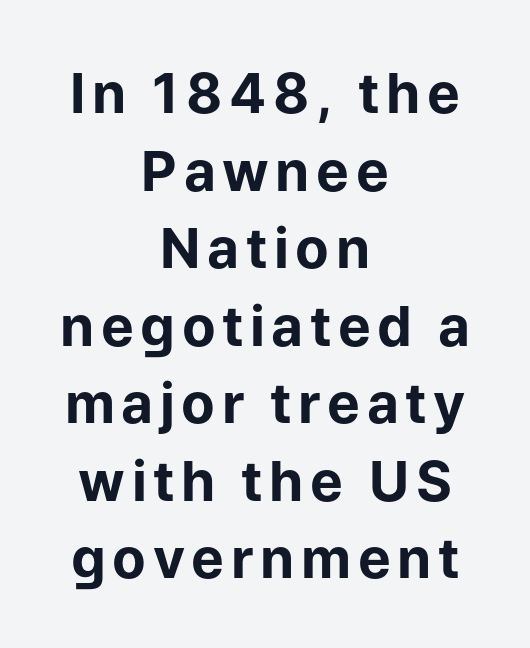
The image shows 55 px bold sans-serif type, upright; set centered, normal line spacing (1.41x), not underlined; low stroke contrast and a medium x-height.
